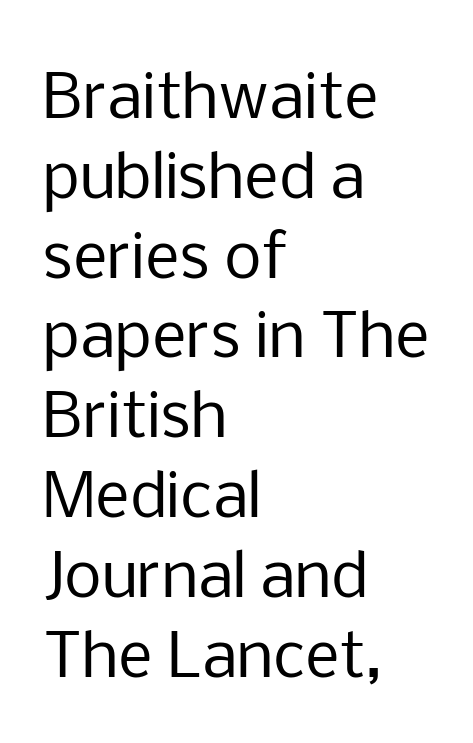
The image shows 60 px regular-weight sans-serif type, upright; set left-aligned, normal line spacing (1.33x), normal letter spacing, not underlined; low stroke contrast and a medium x-height.
